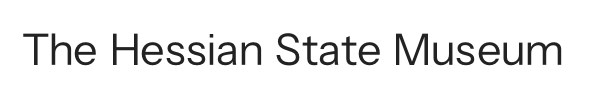
Q: Is the text bold? A: No.
Q: Is the text italic (slanted)? A: No, it is upright.
Q: Is the typeface a serif or a sans-serif typeface? A: Sans-serif.
Q: Is the text underlined? A: No.
Q: Is the spacing between letters normal or unusually wide? A: Normal.
Q: Width (condensed, normal, or wide)? A: Normal.
Q: Stroke contrast? A: Low.
Q: x-height? A: Medium.
Q: Monospaced? A: No.
